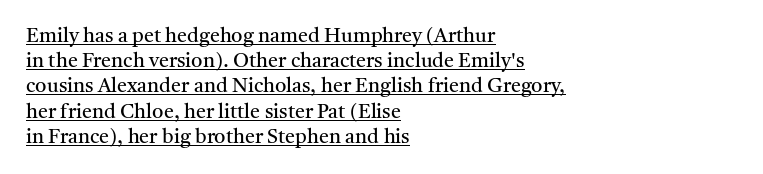
Glance below the letters and you will spot a drawn line. The letters stand upright; this is a roman face. The tracking reads as untouched default to a designer's eye. Is the stroke heavy? The answer is a plain regular-or-lighter.
